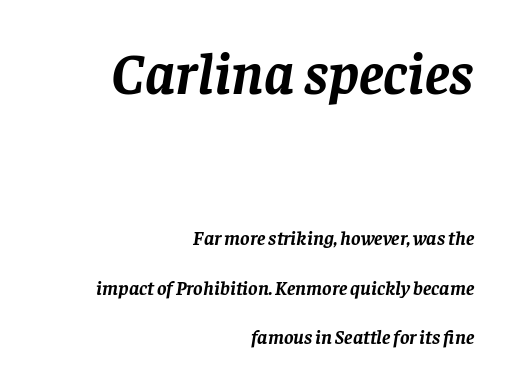
Q: Is the text bold? A: Yes.
Q: Is the text italic (slanted)? A: Yes, it leans right by about 8 degrees.
Q: Is the typeface a serif or a sans-serif typeface? A: Serif.
Q: Is the text underlined? A: No.
Q: How is the paragraph aligned? A: Right-aligned.
Q: Is the spacing between letters normal or unusually wide? A: Normal.
Q: Is the spacing between lines tight, normal or loose? A: Loose.
Q: Which block of text is set in a larger size, the first (top) or the second (bottom)? A: The first (top) one.
Q: Width (condensed, normal, or wide)? A: Normal.
Q: Stroke contrast? A: Low.
Q: x-height? A: Large.
Q: Monospaced? A: No.
